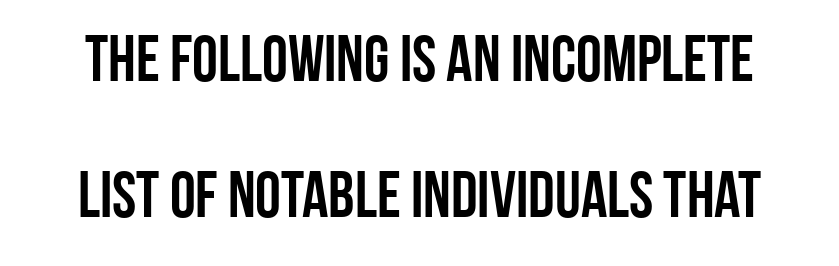
Q: Is the text italic (slanted)? A: No, it is upright.
Q: Is the typeface a serif or a sans-serif typeface? A: Sans-serif.
Q: Is the text underlined? A: No.
Q: Is the spacing between letters normal or unusually wide? A: Normal.
Q: Is the spacing between lines tight, normal or loose? A: Loose.
Q: Width (condensed, normal, or wide)? A: Condensed.
Q: Stroke contrast? A: Low.
Q: x-height? A: Large.
Q: Monospaced? A: No.
